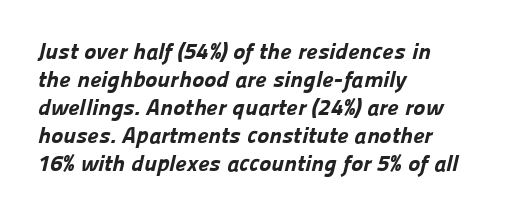
The image shows 23 px bold type; set left-aligned, line spacing 1.22x, normal letter spacing, not underlined.
